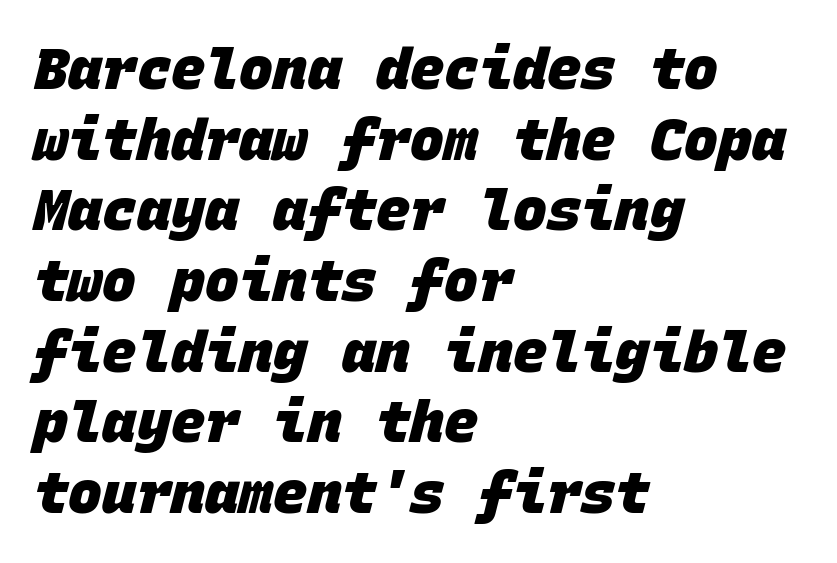
Q: Is the text bold? A: Yes.
Q: Is the typeface a serif or a sans-serif typeface? A: Sans-serif.
Q: Is the text underlined? A: No.
Q: How is the paragraph aligned? A: Left-aligned.
Q: Is the spacing between letters normal or unusually wide? A: Normal.
Q: Width (condensed, normal, or wide)? A: Normal.
Q: Stroke contrast? A: Low.
Q: x-height? A: Large.
Q: Monospaced? A: Yes.
